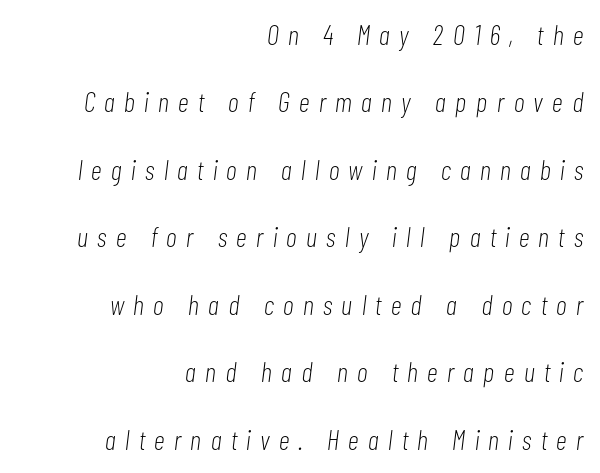
{"italic": "yes", "lean": "right", "slant_degrees": 7, "bold": "no", "weight": "light", "width": "condensed", "stroke_contrast": "low", "x_height": "medium", "monospaced": "no", "underline": "no", "align": "right", "line_spacing": "loose", "line_spacing_ratio": 2.41, "letter_spacing": "wide", "letter_spacing_em": 0.34, "glyph_px": 28}
